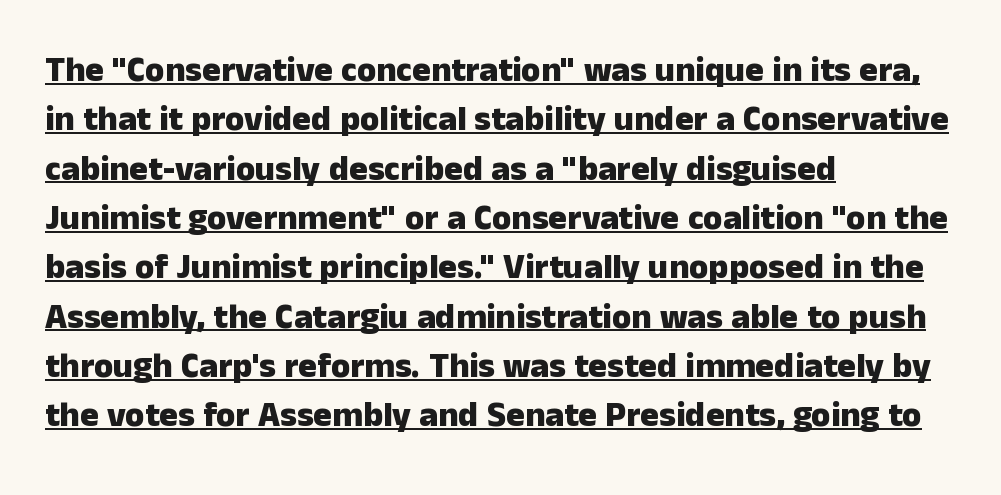
Q: Is the text bold? A: Yes.
Q: Is the text italic (slanted)? A: No, it is upright.
Q: Is the typeface a serif or a sans-serif typeface? A: Sans-serif.
Q: Is the text underlined? A: Yes.
Q: How is the paragraph aligned? A: Left-aligned.
Q: Is the spacing between letters normal or unusually wide? A: Normal.
Q: Is the spacing between lines tight, normal or loose? A: Normal.
Q: Width (condensed, normal, or wide)? A: Normal.
Q: Stroke contrast? A: Low.
Q: x-height? A: Medium.
Q: Monospaced? A: No.
